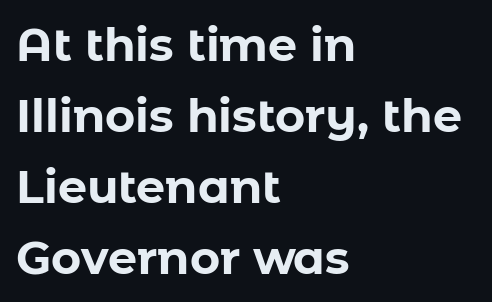
What weight is shown? A full bold with thick strokes. Here the glyphs are tracked normally, forming tight word shapes. The letters carry no serifs — their stems end cleanly without finishing strokes. The rag falls on the right side of this text block.
